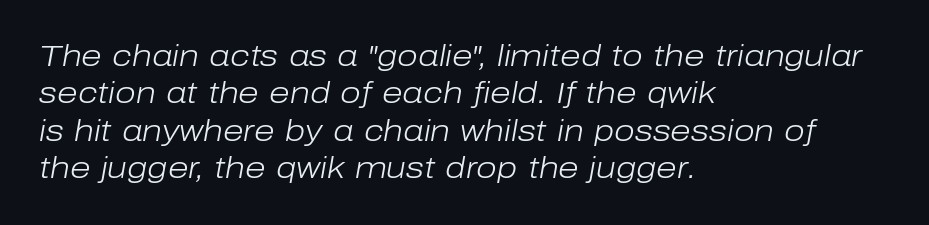
{"italic": "yes", "lean": "right", "slant_degrees": 10, "bold": "no", "weight": "light", "width": "normal", "stroke_contrast": "low", "x_height": "medium", "monospaced": "no", "underline": "no", "align": "left", "line_spacing": "normal", "line_spacing_ratio": 1.25, "letter_spacing": "normal", "letter_spacing_em": 0.0, "glyph_px": 30}
